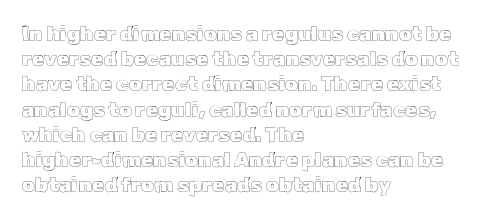
The image shows 20 px text type, upright; set left-aligned, normal line spacing (1.26x), normal letter spacing, not underlined.
